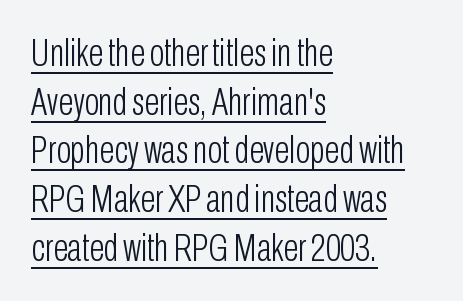
Is this a fixed-width face? No — the glyphs have proportional, varying widths. The glyphs in this specimen are sans serif. Normally led — the rows are evenly, conventionally spaced. Every stem runs plumb, perpendicular to the baseline.
